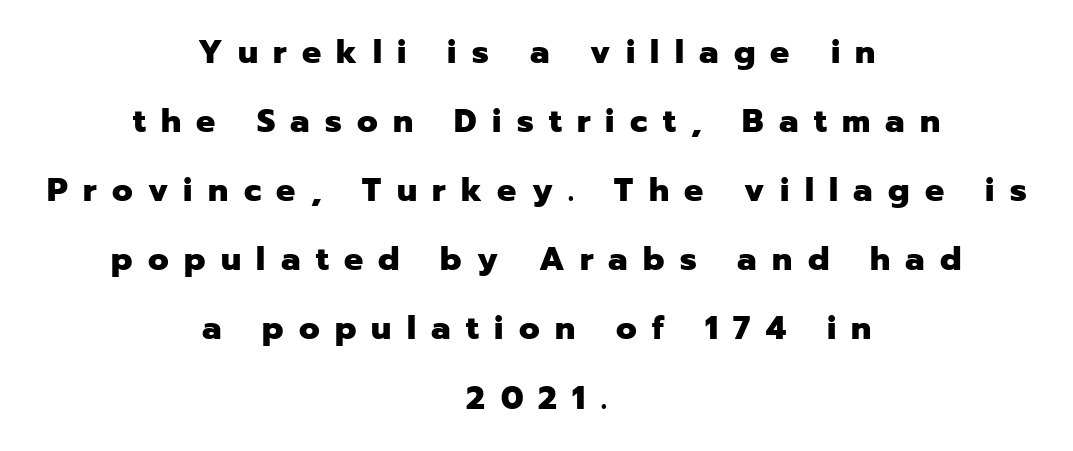
{"serif": "no", "italic": "no", "bold": "yes", "weight": "heavy", "width": "normal", "stroke_contrast": "low", "x_height": "medium", "monospaced": "no", "underline": "no", "align": "center", "line_spacing": "loose", "line_spacing_ratio": 2.16, "letter_spacing": "wide", "letter_spacing_em": 0.48, "glyph_px": 32}
